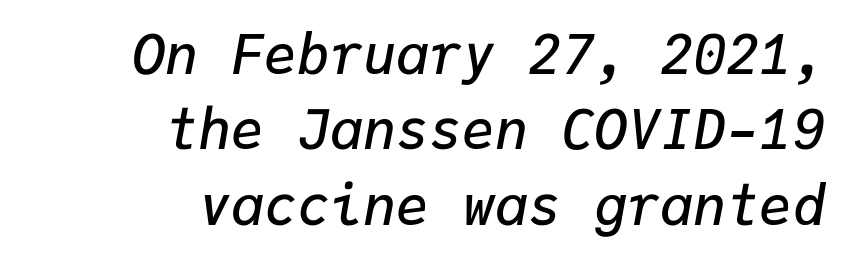
The image shows 55 px semibold type, italic (leaning right), monospaced; set right-aligned, normal line spacing (1.37x), normal letter spacing, not underlined; low stroke contrast and a medium x-height.
